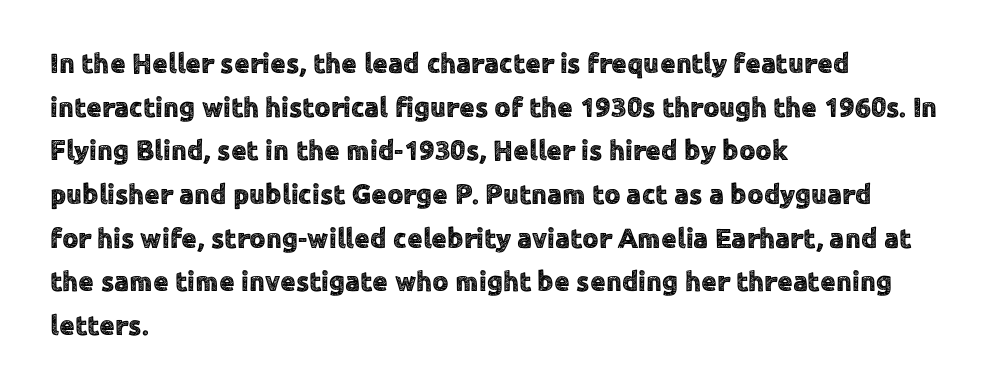
{"serif": "no", "italic": "no", "width": "normal", "x_height": "medium", "monospaced": "no", "underline": "no", "align": "left", "line_spacing": "normal", "line_spacing_ratio": 1.56, "letter_spacing": "normal", "letter_spacing_em": 0.0, "glyph_px": 28}
